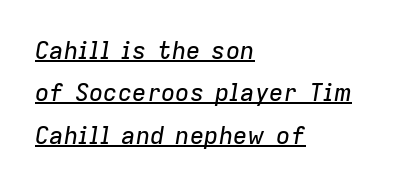
Somebody hit Ctrl+U on this one — the words are underlined. The face used here is rendered with its standard letterfit. In CSS terms this would be text-align: left. Characters are canted at an angle relative to the baseline's perpendicular.
